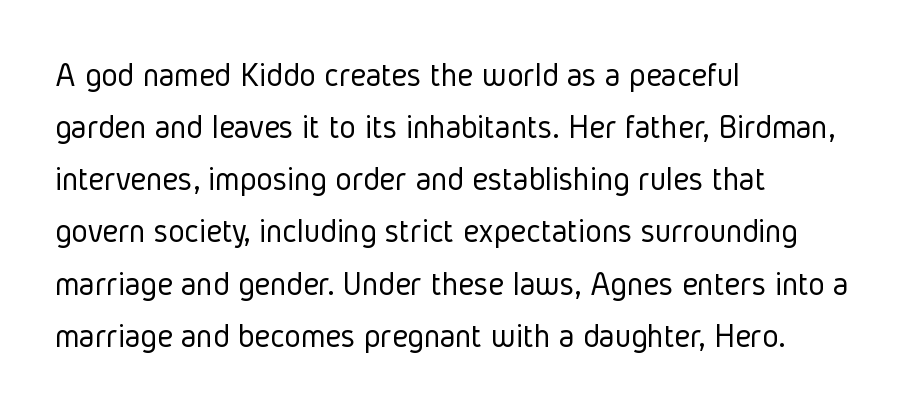
{"serif": "no", "italic": "no", "bold": "no", "weight": "light", "width": "condensed", "stroke_contrast": "low", "x_height": "medium", "monospaced": "no", "underline": "no", "align": "left", "line_spacing": "normal", "line_spacing_ratio": 1.49, "letter_spacing": "normal", "letter_spacing_em": 0.0, "glyph_px": 35}
